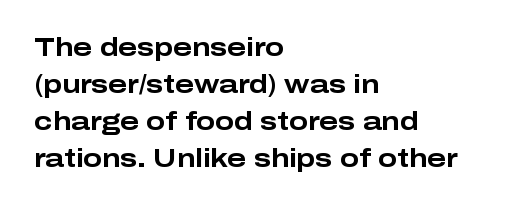
{"italic": "no", "bold": "yes", "underline": "no", "align": "left", "line_spacing": "normal", "line_spacing_ratio": 1.48, "letter_spacing": "normal", "letter_spacing_em": 0.0, "glyph_px": 25}
